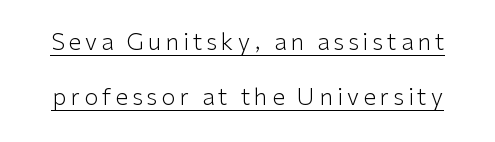
Summary of weight: not heavy and not bold. Do the letters lean? They stand straight. The lines are spread far apart with generous leading. Underlining? Definitely there.
